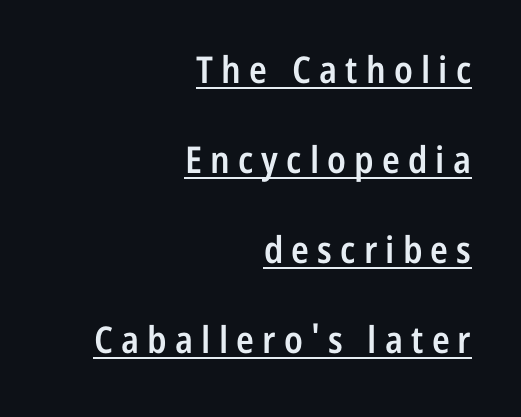
Q: Is the text bold? A: Semi-bold.
Q: Is the text italic (slanted)? A: No, it is upright.
Q: Is the typeface a serif or a sans-serif typeface? A: Sans-serif.
Q: Is the text underlined? A: Yes.
Q: How is the paragraph aligned? A: Right-aligned.
Q: Is the spacing between letters normal or unusually wide? A: Unusually wide.
Q: Is the spacing between lines tight, normal or loose? A: Loose.
Q: Width (condensed, normal, or wide)? A: Condensed.
Q: Stroke contrast? A: Low.
Q: x-height? A: Medium.
Q: Monospaced? A: No.
